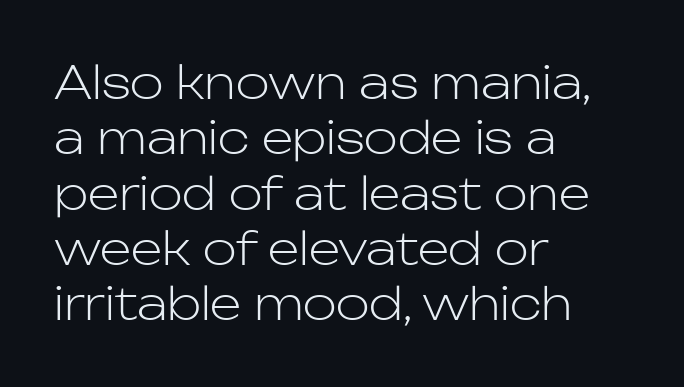
{"serif": "no", "italic": "no", "bold": "no", "weight": "light", "width": "normal", "stroke_contrast": "low", "x_height": "medium", "monospaced": "no", "underline": "no", "align": "left", "line_spacing_ratio": 1.23, "letter_spacing": "normal", "letter_spacing_em": 0.0, "glyph_px": 45}
